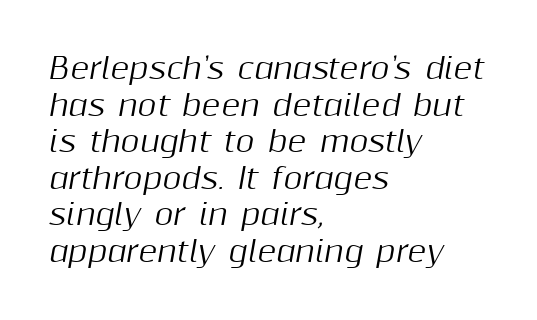
{"italic": "yes", "lean": "right", "slant_degrees": 10, "width": "normal", "stroke_contrast": "medium", "x_height": "medium", "monospaced": "no", "underline": "no", "align": "left", "line_spacing": "normal", "line_spacing_ratio": 1.26, "letter_spacing": "normal", "letter_spacing_em": 0.0, "glyph_px": 29}
